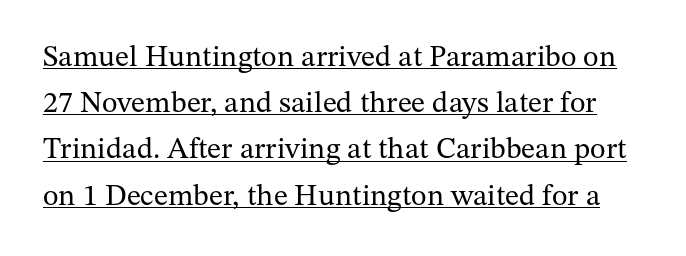
The glyphs are accompanied by a horizontal stroke just below them. Stroke thickness stays within the range of a standard reading face or lighter. This sample uses plain, unmodified letter spacing. Vertical strokes here are truly vertical. Is this a fixed-width face? No — the glyphs have proportional, varying widths.
